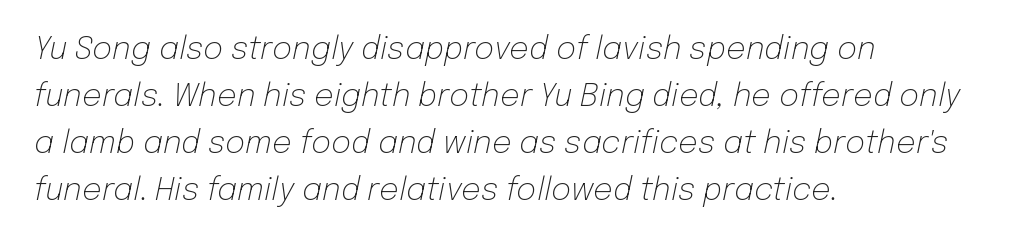
Compared with ordinary roman type, these characters are visibly tilted. Each stroke keeps to a modest, everyday thickness or less. A student would call this left alignment; a typographer would say flush left, rag right. If you measured baseline to baseline, you'd find a middling distance. The letters advance in unequal steps, a hallmark of proportional type. A bare baseline throughout the passage.
